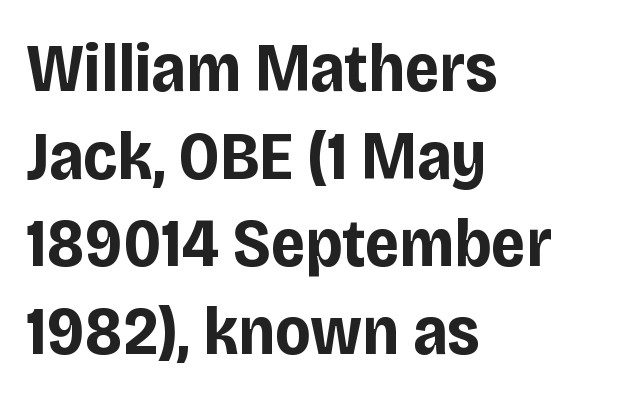
{"serif": "no", "italic": "no", "bold": "yes", "weight": "bold", "width": "condensed", "stroke_contrast": "low", "x_height": "large", "monospaced": "no", "underline": "no", "align": "left", "line_spacing": "normal", "line_spacing_ratio": 1.27, "letter_spacing": "normal", "letter_spacing_em": 0.0, "glyph_px": 69}
